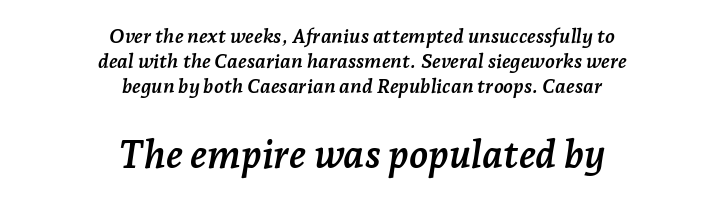
A student would call this center alignment; a typographer would say set centered. Is the lower block the larger one? Yes — the lower block carries the bigger type. What stands out about the letter spacing? Nothing — it is the standard amount. Serif or sans? Serif — the stroke terminals have little feet. Proportional: the letters do not fall into vertical columns.
